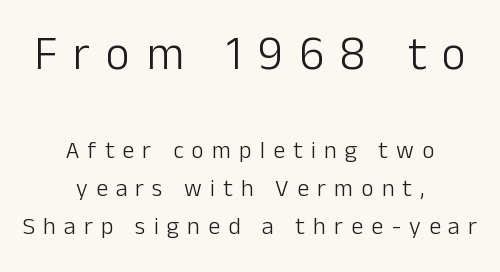
Q: Is the text bold? A: No.
Q: Is the text italic (slanted)? A: No, it is upright.
Q: Is the typeface a serif or a sans-serif typeface? A: Sans-serif.
Q: Is the text underlined? A: No.
Q: How is the paragraph aligned? A: Centered.
Q: Is the spacing between letters normal or unusually wide? A: Unusually wide.
Q: Is the spacing between lines tight, normal or loose? A: Normal.
Q: Which block of text is set in a larger size, the first (top) or the second (bottom)? A: The first (top) one.
Q: Width (condensed, normal, or wide)? A: Normal.
Q: Stroke contrast? A: Low.
Q: x-height? A: Medium.
Q: Monospaced? A: No.
